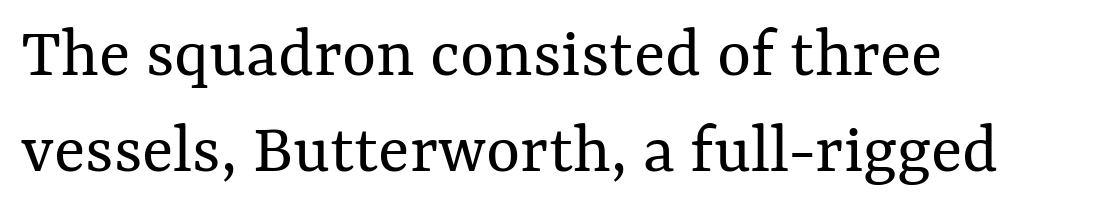
The rows are spaced the way most documents space them. The lettering stays uniformly vertical, giving the passage a roman look. The baseline area is clear. Proportional: the letters do not fall into vertical columns.
